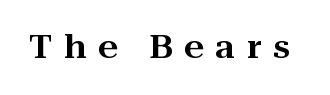
{"serif": "yes", "italic": "no", "width": "wide", "stroke_contrast": "high", "x_height": "medium", "monospaced": "no", "underline": "no", "letter_spacing": "wide", "letter_spacing_em": 0.38, "glyph_px": 31}
